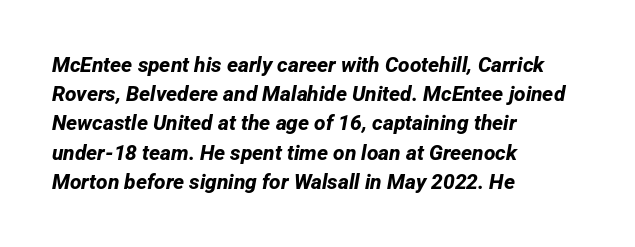
Set as a true bold cut, around the 700 mark. How would I describe the line gaps? Plain and ordinary. The lines are quadded left. Descenders hang freely into open space. Characters follow at the spacing the type designer built in.
